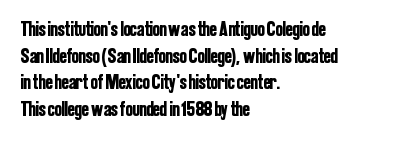
Q: Is the text italic (slanted)? A: No, it is upright.
Q: Is the text underlined? A: No.
Q: How is the paragraph aligned? A: Left-aligned.
Q: Is the spacing between letters normal or unusually wide? A: Normal.
Q: Is the spacing between lines tight, normal or loose? A: Normal.
